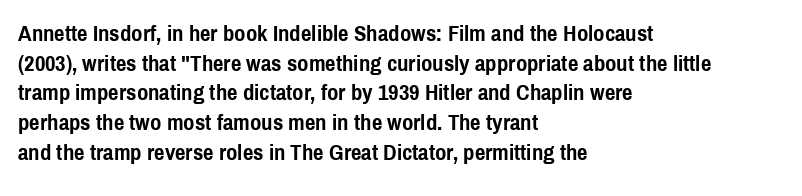
The image shows 23 px bold type, upright; set left-aligned, normal line spacing (1.29x), normal letter spacing, not underlined.
